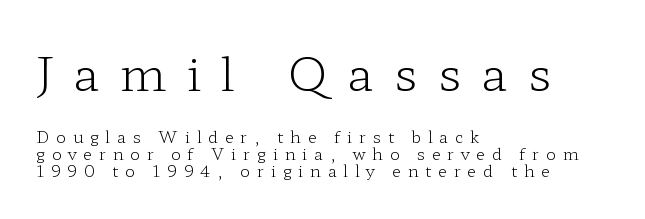
Q: Is the text bold? A: No.
Q: Is the text italic (slanted)? A: No, it is upright.
Q: Is the typeface a serif or a sans-serif typeface? A: Serif.
Q: Is the text underlined? A: No.
Q: How is the paragraph aligned? A: Left-aligned.
Q: Is the spacing between letters normal or unusually wide? A: Unusually wide.
Q: Is the spacing between lines tight, normal or loose? A: Tight.
Q: Which block of text is set in a larger size, the first (top) or the second (bottom)? A: The first (top) one.
Q: Width (condensed, normal, or wide)? A: Wide.
Q: Stroke contrast? A: Low.
Q: x-height? A: Medium.
Q: Monospaced? A: No.
